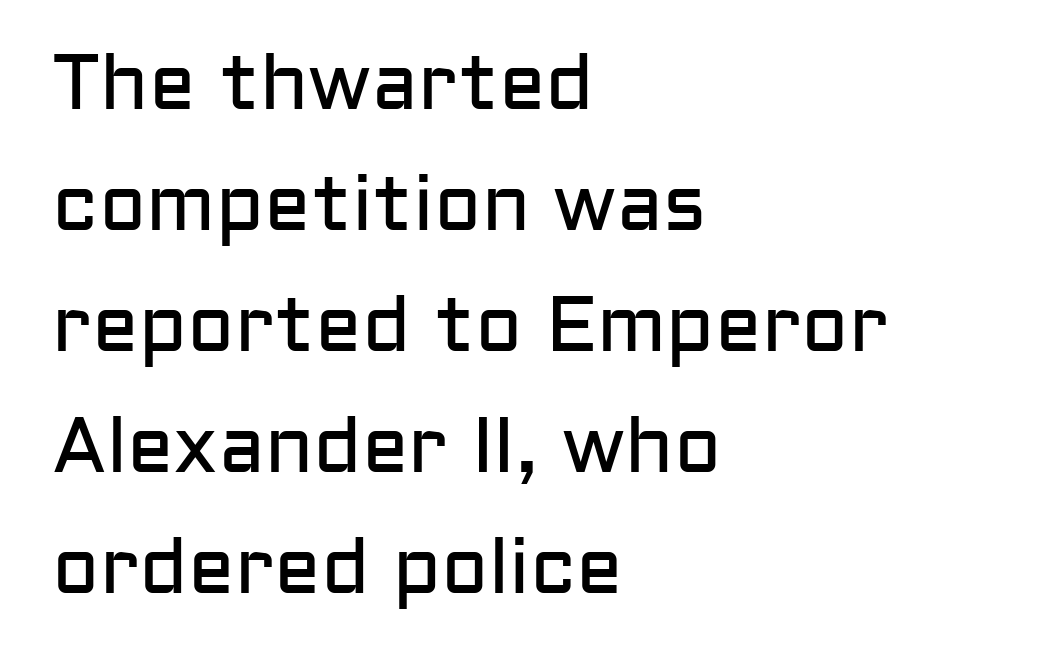
Q: Is the text bold? A: No.
Q: Is the text italic (slanted)? A: No, it is upright.
Q: Is the typeface a serif or a sans-serif typeface? A: Sans-serif.
Q: Is the text underlined? A: No.
Q: How is the paragraph aligned? A: Left-aligned.
Q: Is the spacing between letters normal or unusually wide? A: Normal.
Q: Is the spacing between lines tight, normal or loose? A: Normal.
Q: Width (condensed, normal, or wide)? A: Normal.
Q: Stroke contrast? A: Low.
Q: x-height? A: Medium.
Q: Monospaced? A: No.
